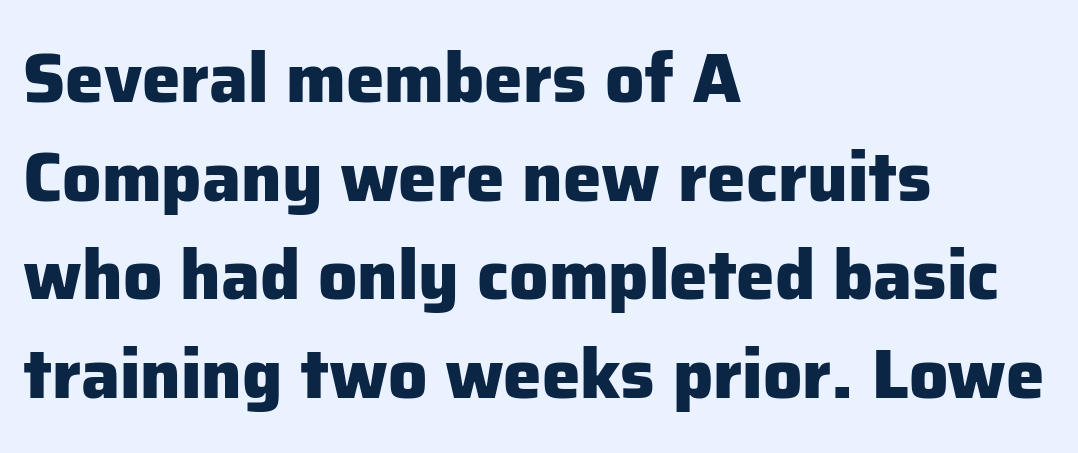
Q: Is the text bold? A: Yes.
Q: Is the text italic (slanted)? A: No, it is upright.
Q: Is the typeface a serif or a sans-serif typeface? A: Sans-serif.
Q: Is the text underlined? A: No.
Q: How is the paragraph aligned? A: Left-aligned.
Q: Is the spacing between letters normal or unusually wide? A: Normal.
Q: Is the spacing between lines tight, normal or loose? A: Normal.
Q: Width (condensed, normal, or wide)? A: Normal.
Q: Stroke contrast? A: Low.
Q: x-height? A: Medium.
Q: Monospaced? A: No.
